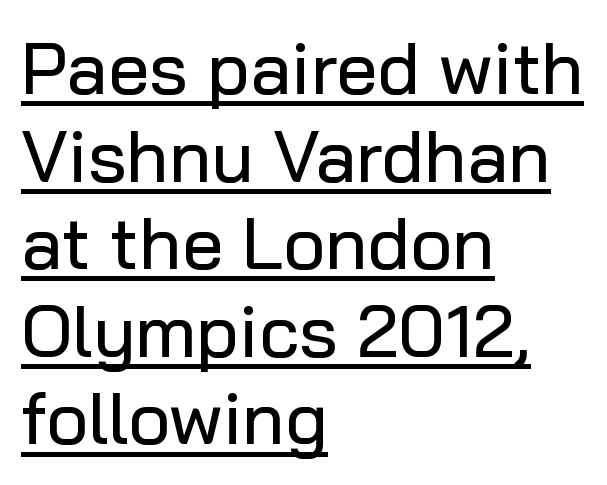
Q: Is the text italic (slanted)? A: No, it is upright.
Q: Is the typeface a serif or a sans-serif typeface? A: Sans-serif.
Q: Is the text underlined? A: Yes.
Q: How is the paragraph aligned? A: Left-aligned.
Q: Is the spacing between letters normal or unusually wide? A: Normal.
Q: Width (condensed, normal, or wide)? A: Normal.
Q: Stroke contrast? A: Low.
Q: x-height? A: Medium.
Q: Monospaced? A: No.
